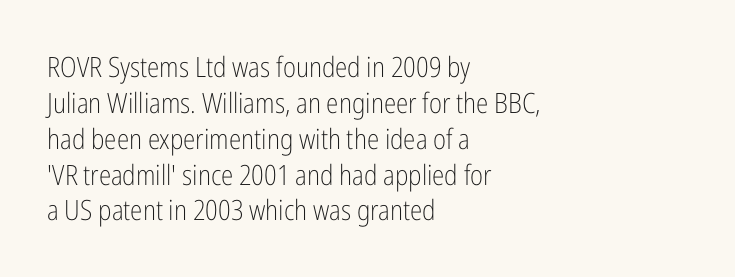
{"serif": "no", "italic": "no", "bold": "no", "weight": "light", "width": "condensed", "stroke_contrast": "low", "x_height": "medium", "monospaced": "no", "underline": "no", "align": "left", "line_spacing": "normal", "line_spacing_ratio": 1.28, "letter_spacing": "normal", "letter_spacing_em": 0.0, "glyph_px": 28}
